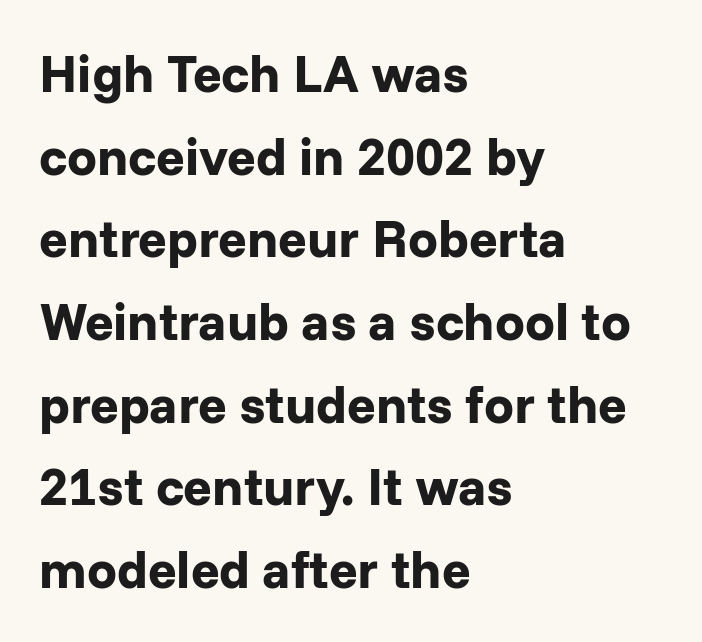
{"serif": "no", "italic": "no", "bold": "yes", "weight": "bold", "width": "normal", "stroke_contrast": "low", "x_height": "medium", "monospaced": "no", "underline": "no", "align": "left", "line_spacing": "normal", "line_spacing_ratio": 1.56, "letter_spacing": "normal", "letter_spacing_em": 0.0, "glyph_px": 53}
